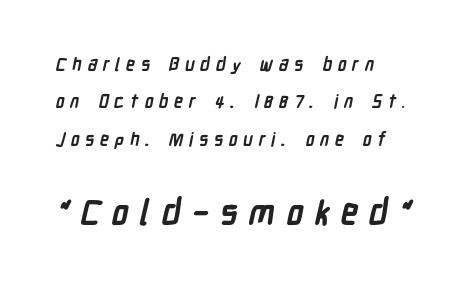
{"serif": "no", "bold": "yes", "weight": "semibold", "width": "condensed", "stroke_contrast": "low", "x_height": "medium", "monospaced": "no", "underline": "no", "align": "left", "line_spacing": "loose", "line_spacing_ratio": 2.07, "letter_spacing": "wide", "letter_spacing_em": 0.31, "larger_block": "second", "size_ratio": 1.94, "glyph_px": 35}
